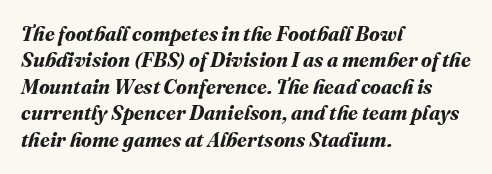
Q: Is the text bold? A: Yes.
Q: Is the text underlined? A: No.
Q: How is the paragraph aligned? A: Left-aligned.
Q: Is the spacing between letters normal or unusually wide? A: Normal.
Q: Is the spacing between lines tight, normal or loose? A: Normal.
